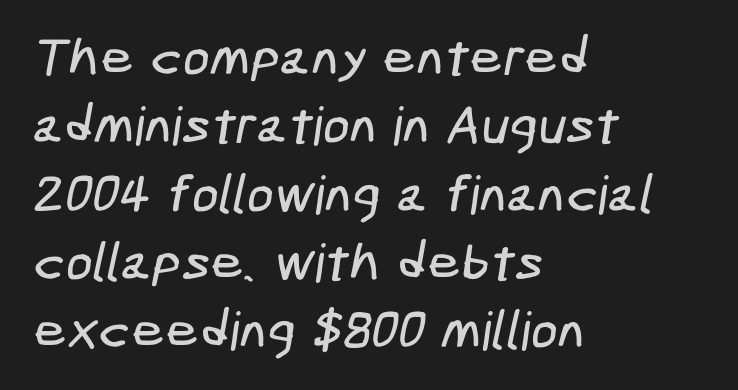
The image shows 53 px condensed sans-serif type; set left-aligned, normal line spacing (1.29x), normal letter spacing, not underlined; low stroke contrast and a medium x-height.
